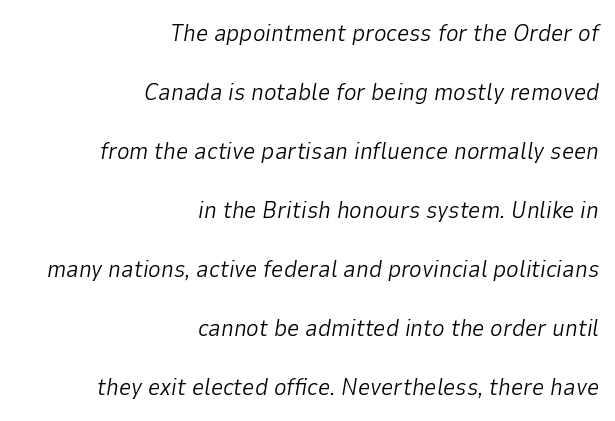
Descenders are the only things crossing below the line. Tracking here is standard; glyphs follow each other at the usual distance. The line-height multiplier appears high, well above default. Looking at the ascenders, they clearly lean. The typesetting does not lean heavy: it is not bold. Line endings align vertically; line beginnings do not.
